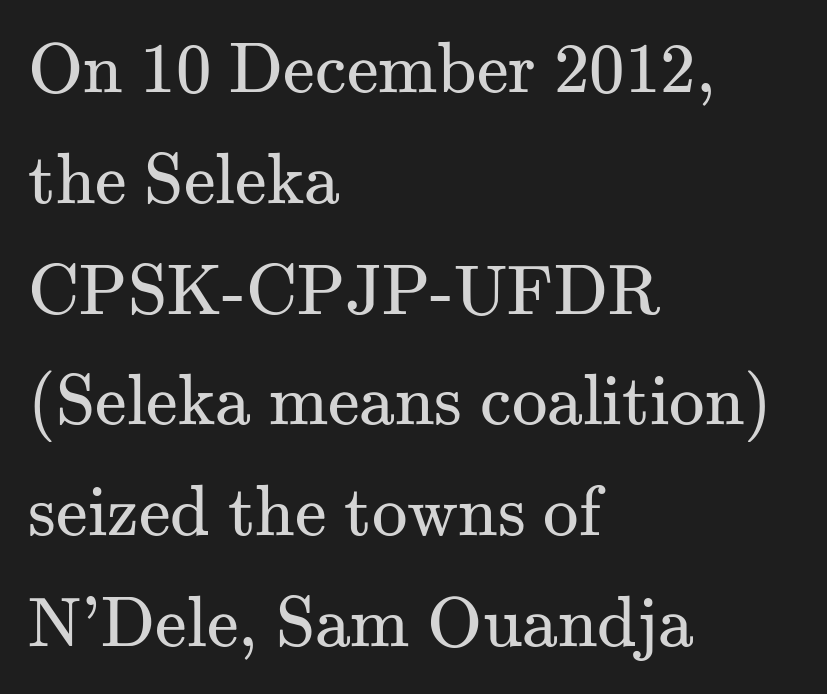
Q: Is the text bold? A: No.
Q: Is the text italic (slanted)? A: No, it is upright.
Q: Is the typeface a serif or a sans-serif typeface? A: Serif.
Q: Is the text underlined? A: No.
Q: How is the paragraph aligned? A: Left-aligned.
Q: Is the spacing between letters normal or unusually wide? A: Normal.
Q: Is the spacing between lines tight, normal or loose? A: Normal.
Q: Width (condensed, normal, or wide)? A: Normal.
Q: Stroke contrast? A: Medium.
Q: x-height? A: Small.
Q: Monospaced? A: No.
